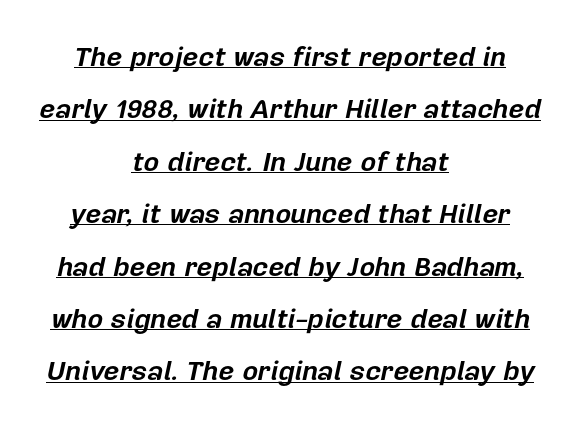
The image shows 27 px bold type, italic (leaning right); set centered, loose line spacing (1.94x), normal letter spacing, underlined.
